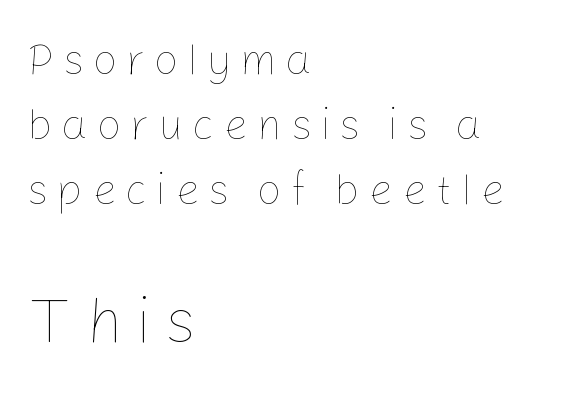
{"italic": "no", "bold": "no", "weight": "thin", "width": "normal", "stroke_contrast": "low", "x_height": "medium", "monospaced": "no", "underline": "no", "align": "left", "line_spacing": "normal", "line_spacing_ratio": 1.51, "letter_spacing": "wide", "letter_spacing_em": 0.2, "larger_block": "second", "size_ratio": 1.49, "glyph_px": 64}
